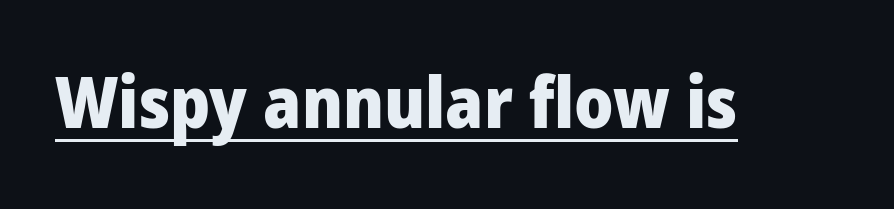
Q: Is the text bold? A: Yes.
Q: Is the text italic (slanted)? A: No, it is upright.
Q: Is the typeface a serif or a sans-serif typeface? A: Sans-serif.
Q: Is the text underlined? A: Yes.
Q: Is the spacing between letters normal or unusually wide? A: Normal.
Q: Width (condensed, normal, or wide)? A: Condensed.
Q: Stroke contrast? A: Low.
Q: x-height? A: Large.
Q: Monospaced? A: No.
